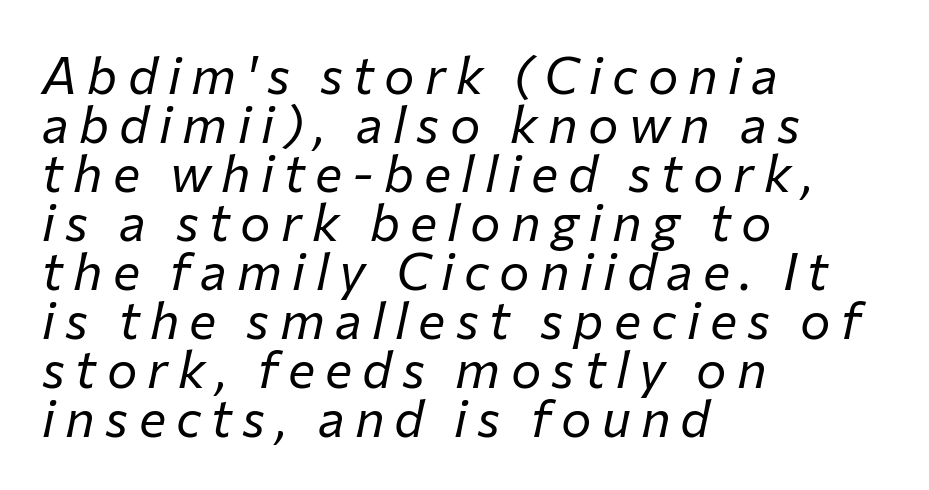
The characters are drawn with everyday or finer stroke widths. Think of a printed novel: that variable character pitch is what you see here. Vertical spacing — tight. No word sits above an underline. The rendering applies a slant to the glyphs.
